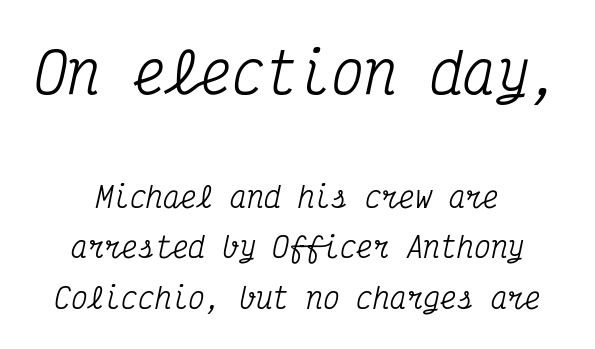
Q: Is the text italic (slanted)? A: Yes, it leans right by about 12 degrees.
Q: Is the typeface a serif or a sans-serif typeface? A: Serif.
Q: Is the text underlined? A: No.
Q: How is the paragraph aligned? A: Centered.
Q: Is the spacing between letters normal or unusually wide? A: Normal.
Q: Which block of text is set in a larger size, the first (top) or the second (bottom)? A: The first (top) one.
Q: Width (condensed, normal, or wide)? A: Condensed.
Q: Stroke contrast? A: Medium.
Q: x-height? A: Medium.
Q: Monospaced? A: Yes.
